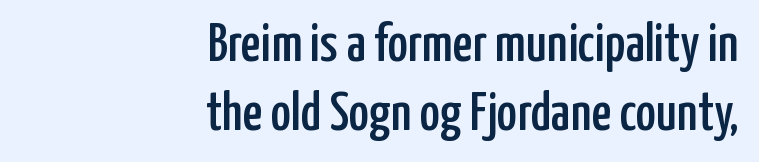
Honestly, the row spacing looks completely unremarkable. You can tell from the bare stems that sans-serif type was used. The gap between lines stays unmarked. Is the letter spacing exaggerated? No — it looks like the ordinary default. This is roman type, the default non-slanted kind.
